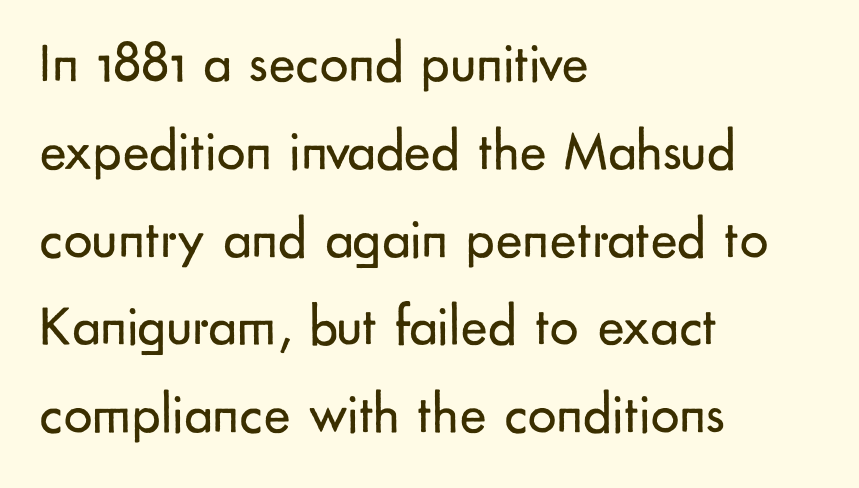
{"serif": "no", "italic": "no", "bold": "no", "weight": "regular", "width": "normal", "stroke_contrast": "low", "x_height": "small", "monospaced": "no", "underline": "no", "align": "left", "line_spacing": "normal", "line_spacing_ratio": 1.54, "letter_spacing": "normal", "letter_spacing_em": 0.0, "glyph_px": 57}
